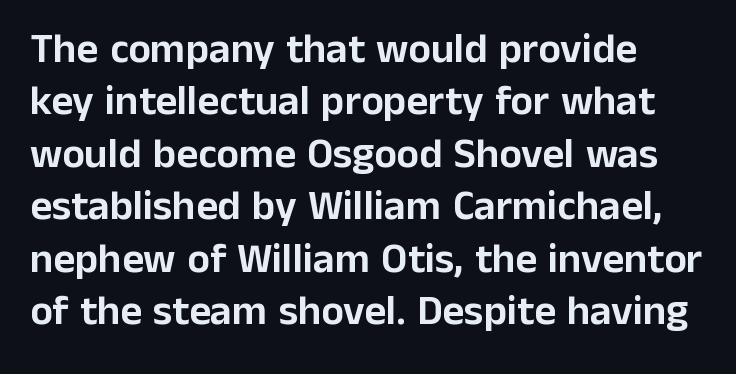
Note the varied advance widths — an 'i' is clearly narrower than an 'm'. The face used here is rendered with its standard letterfit. It's the straight-up-and-down kind of type. The typeface chosen for these lines omits serifs. The designer left line spacing at the default. Unmarked baselines from the first word to the last.
